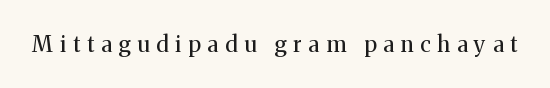
{"italic": "no", "bold": "no", "underline": "no", "letter_spacing": "wide", "letter_spacing_em": 0.31, "glyph_px": 22}
